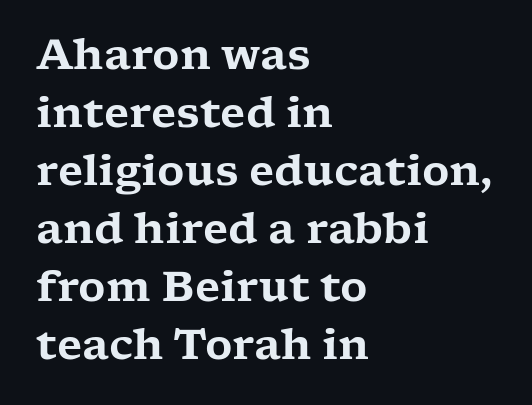
Posture: upright roman. Caption: standard tracking, unaltered. Proportional: the letters do not fall into vertical columns. Line spacing here is normal. Decoration check: the copy has no underline. Visually the block forms a straight wall on the left and a jagged coastline on the right.
